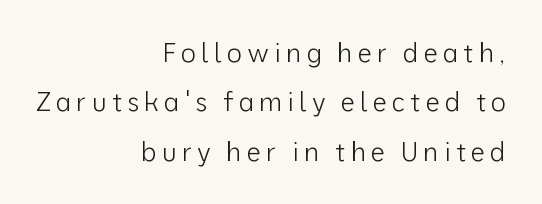
Descender tails drop into unmarked territory. Airy leading. Horizontal alignment here is rightward, an uncommon choice for prose. Do the letters lean? They stand straight.
